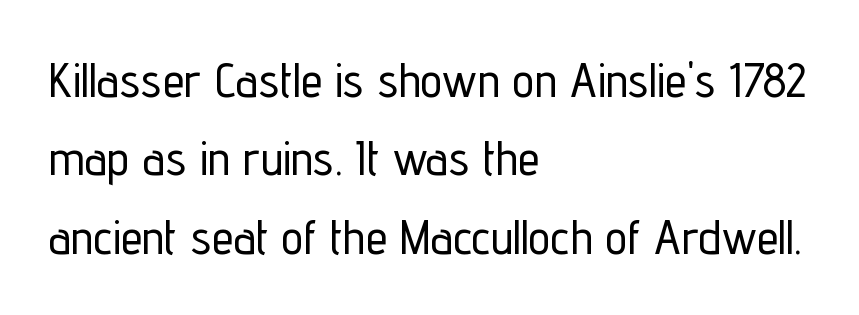
You could not count columns in this text — the font is proportionally spaced. Plain, unruled lines of type. Ascenders rise straight up at ninety degrees. The tracking reads as untouched default to a designer's eye. Horizontal alignment here is leftward, the default for most running prose.
